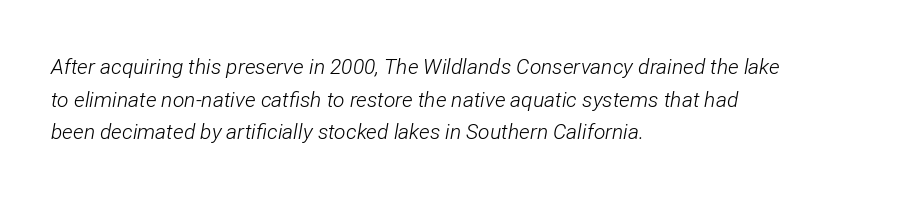
The image shows 21 px text type, italic (leaning right); set left-aligned, normal line spacing (1.55x), normal letter spacing, not underlined.
